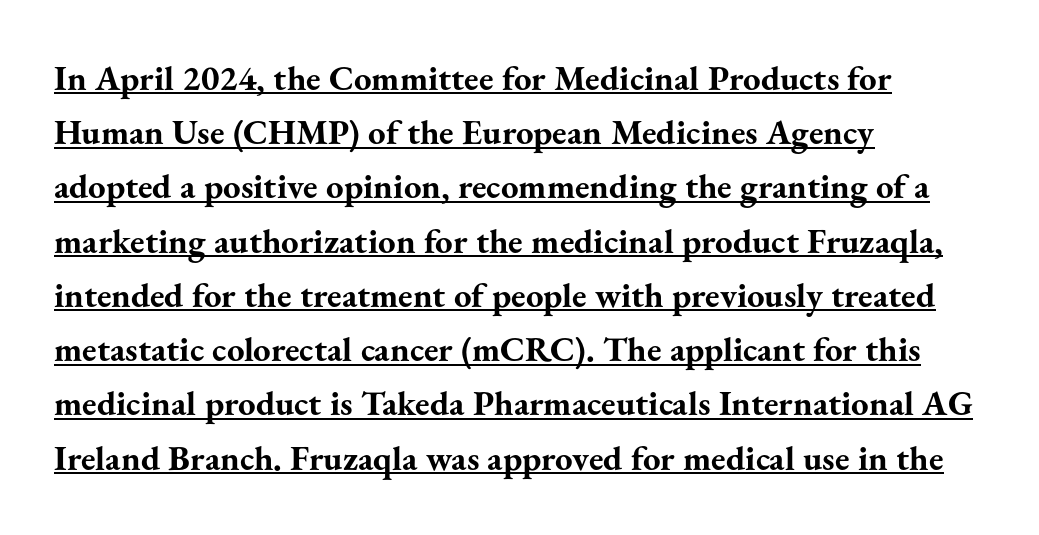
The image shows 35 px bold serif type, upright; set left-aligned, normal line spacing (1.55x), normal letter spacing, underlined; medium stroke contrast and a small x-height.
